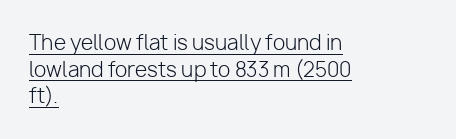
Q: Is the text bold? A: No.
Q: Is the text italic (slanted)? A: No, it is upright.
Q: Is the text underlined? A: Yes.
Q: How is the paragraph aligned? A: Left-aligned.
Q: Is the spacing between letters normal or unusually wide? A: Normal.
Q: Is the spacing between lines tight, normal or loose? A: Normal.
